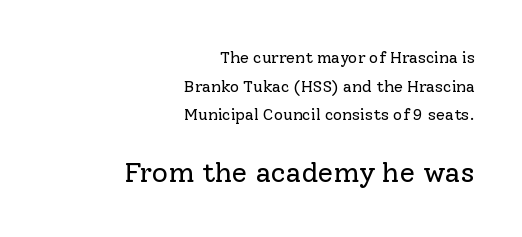
The image shows 28 px regular-weight serif type, upright; set right-aligned, line spacing 1.79x, normal letter spacing, not underlined; the second (bottom) block is 1.75x larger; low stroke contrast and a medium x-height.
